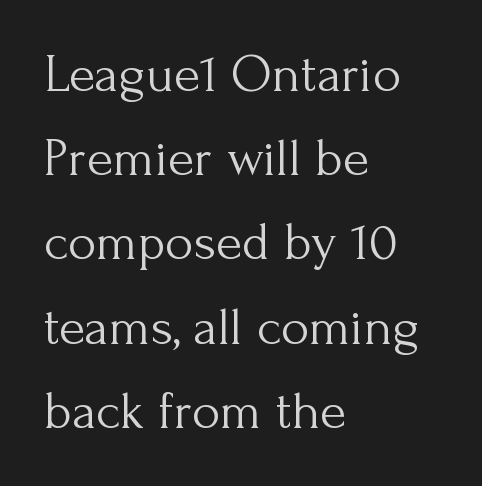
The image shows 54 px light serif type, upright; set left-aligned, normal line spacing (1.56x), normal letter spacing, not underlined; medium stroke contrast and a small x-height.
